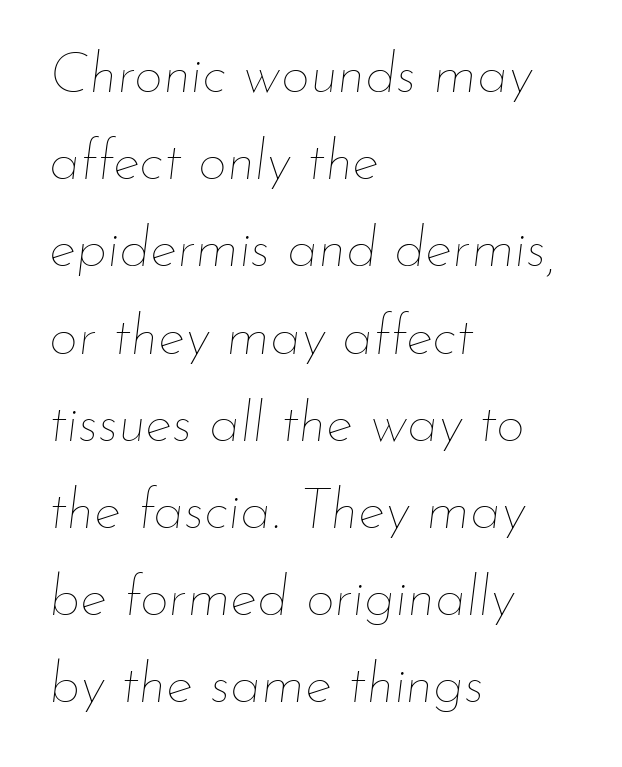
Unmarked baselines from the first word to the last. The rendering uses natural spacing where letterforms have individual widths. Designer's note — italics engaged. The typeface has the unassuming heft of standard copy or less. Tracking value appears to be zero — textbook default spacing. Teacher's note: observe the even left margin — that is flush-left alignment.
